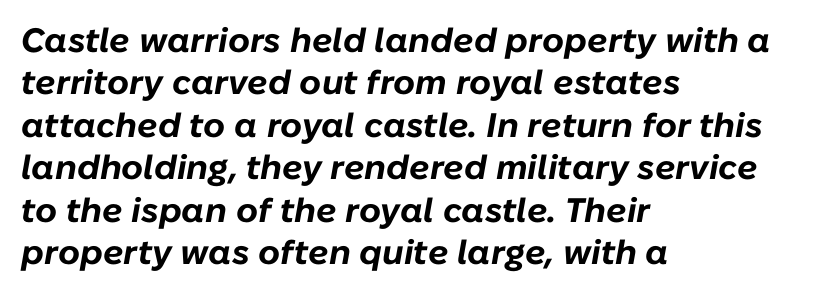
Beneath every word, the page is bare. Teacher's note: observe the even left margin — that is flush-left alignment. Inter-character spacing is left at the font's built-in metrics. The passage shown is typed in a proportional face where columns would drift. Summary of weight: heavy, a full bold. These lines were composed using italics.
